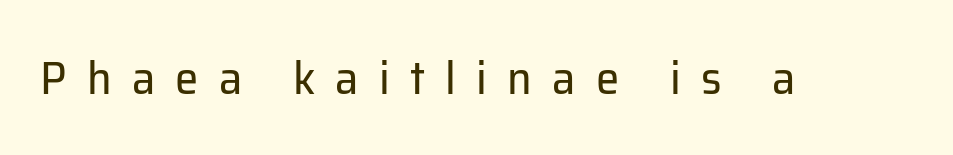
Does the type have serifs? No, each stem ends abruptly. The letters look calm and open, with moderate or lighter stems. A bare baseline throughout the passage. Character widths vary here, with narrow letters taking less room than wide ones.
